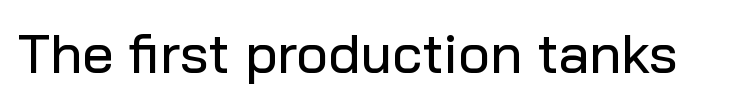
Q: Is the text italic (slanted)? A: No, it is upright.
Q: Is the typeface a serif or a sans-serif typeface? A: Sans-serif.
Q: Is the text underlined? A: No.
Q: Is the spacing between letters normal or unusually wide? A: Normal.
Q: Width (condensed, normal, or wide)? A: Normal.
Q: Stroke contrast? A: Low.
Q: x-height? A: Medium.
Q: Monospaced? A: No.
